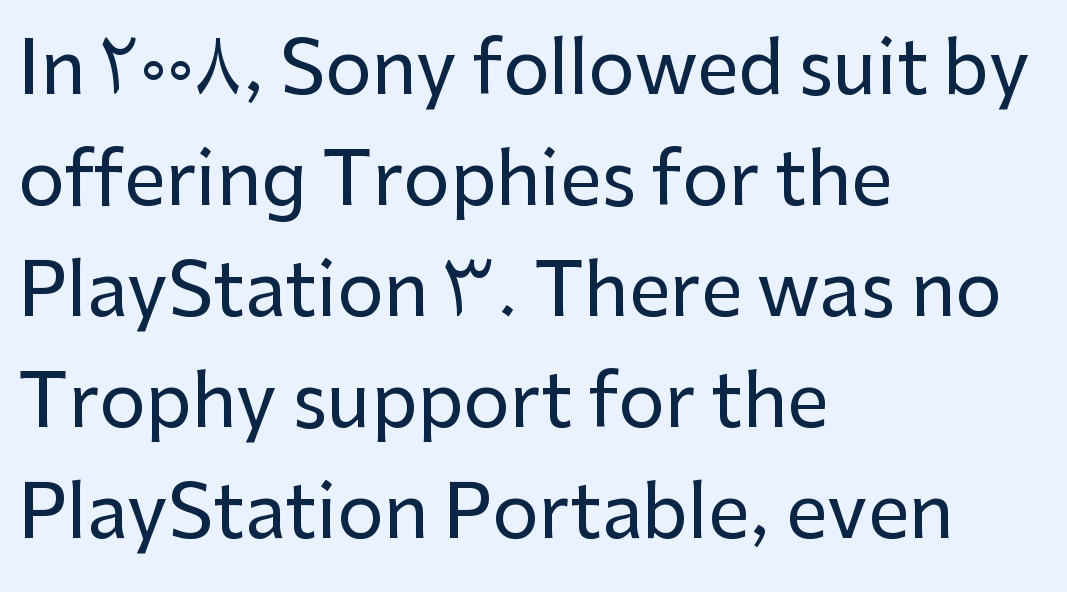
Q: Is the text italic (slanted)? A: No, it is upright.
Q: Is the typeface a serif or a sans-serif typeface? A: Sans-serif.
Q: Is the text underlined? A: No.
Q: How is the paragraph aligned? A: Left-aligned.
Q: Is the spacing between letters normal or unusually wide? A: Normal.
Q: Is the spacing between lines tight, normal or loose? A: Normal.
Q: Width (condensed, normal, or wide)? A: Normal.
Q: Stroke contrast? A: Low.
Q: x-height? A: Medium.
Q: Monospaced? A: No.
